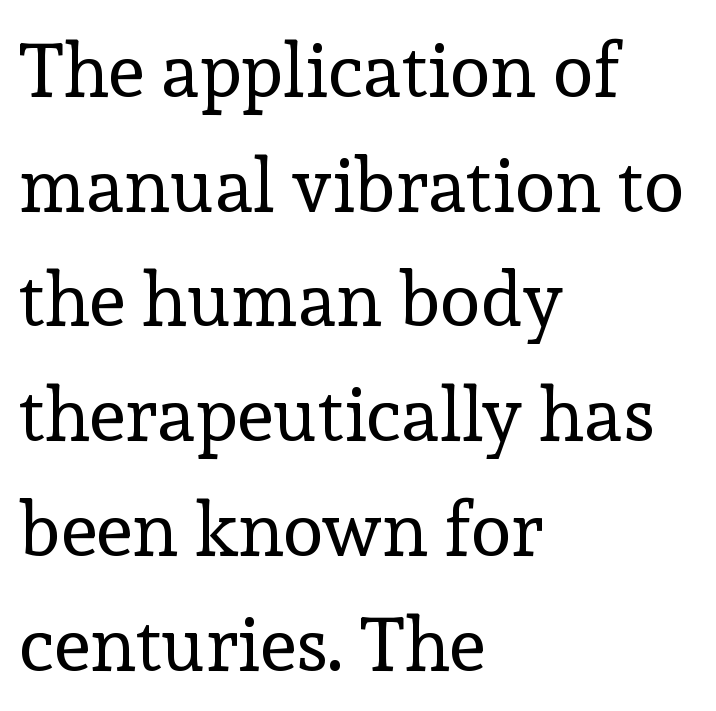
The image shows 75 px regular-weight serif type, upright; set left-aligned, normal line spacing (1.53x), normal letter spacing, not underlined; a medium x-height.
